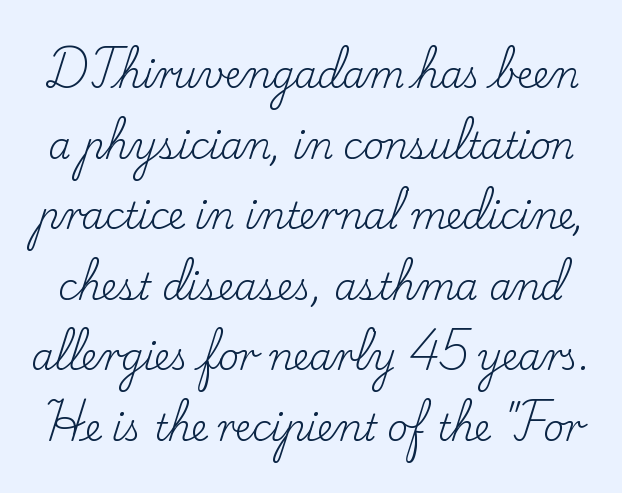
No heavy texture on the line: the type isn't bold. In terms of letterspacing, this is plain default setting. Line spacing here is loose. Proportional: the letters do not fall into vertical columns. Does the type have serifs? Yes, each stem ends in a small foot.
